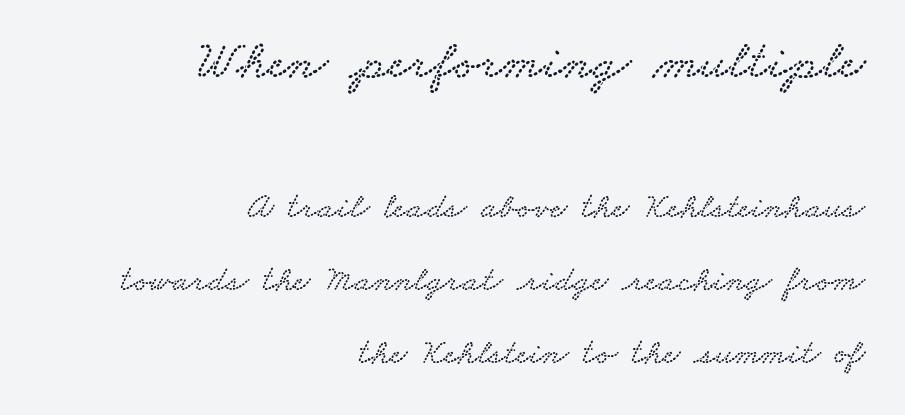
{"serif": "yes", "width": "wide", "stroke_contrast": "low", "x_height": "small", "monospaced": "no", "underline": "no", "align": "right", "line_spacing": "loose", "line_spacing_ratio": 2.02, "letter_spacing": "normal", "letter_spacing_em": 0.0, "larger_block": "first", "size_ratio": 1.5, "glyph_px": 54}
